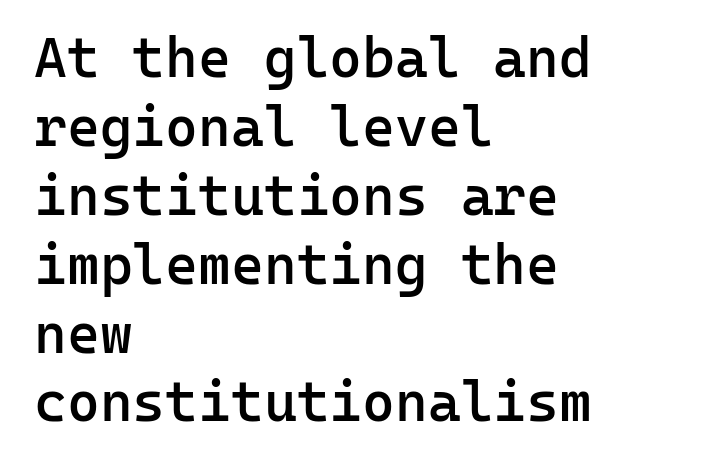
The horizontal fit of the characters is conventional and even. The rag falls on the right side of this text block. Fixed-width glyphs throughout — classic coding-font behaviour. This is roman type, the default non-slanted kind. To sum up the face: it is a sans, with no serifs. As a designer I'd log this as weight 600, semibold.
